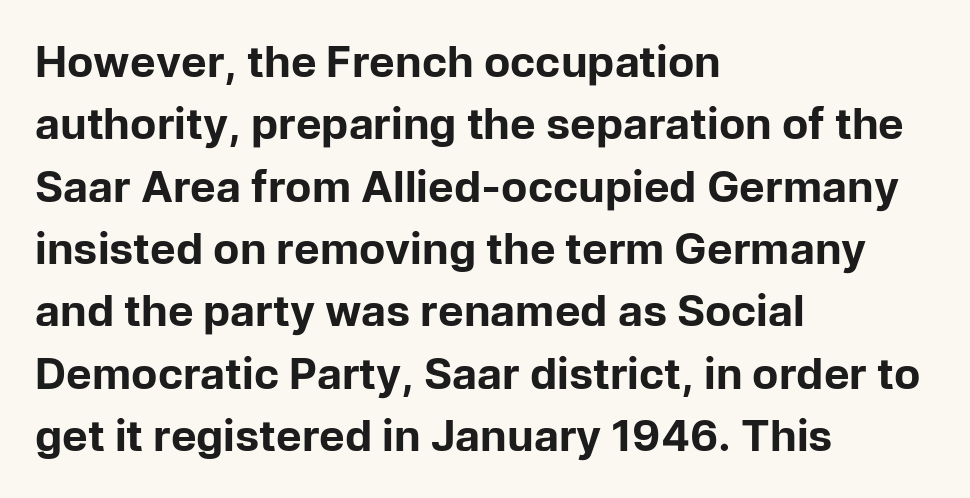
{"serif": "no", "italic": "no", "bold": "yes", "weight": "bold", "width": "normal", "stroke_contrast": "low", "x_height": "medium", "monospaced": "no", "underline": "no", "align": "left", "line_spacing": "normal", "line_spacing_ratio": 1.45, "letter_spacing": "normal", "letter_spacing_em": 0.0, "glyph_px": 43}
